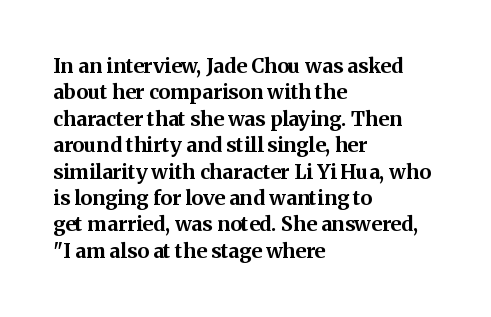
{"italic": "no", "bold": "yes", "underline": "no", "align": "left", "line_spacing": "normal", "line_spacing_ratio": 1.32, "letter_spacing": "normal", "letter_spacing_em": 0.0, "glyph_px": 20}
